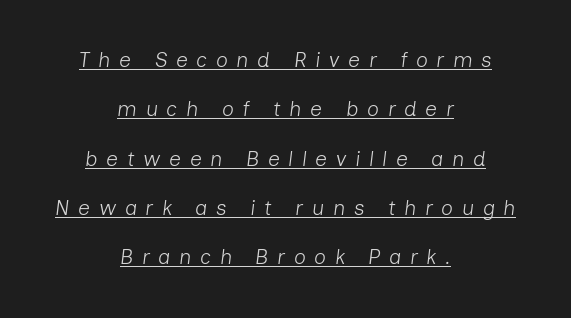
Q: Is the text bold? A: No.
Q: Is the text italic (slanted)? A: Yes, it leans right by about 7 degrees.
Q: Is the text underlined? A: Yes.
Q: How is the paragraph aligned? A: Centered.
Q: Is the spacing between letters normal or unusually wide? A: Unusually wide.
Q: Is the spacing between lines tight, normal or loose? A: Loose.
